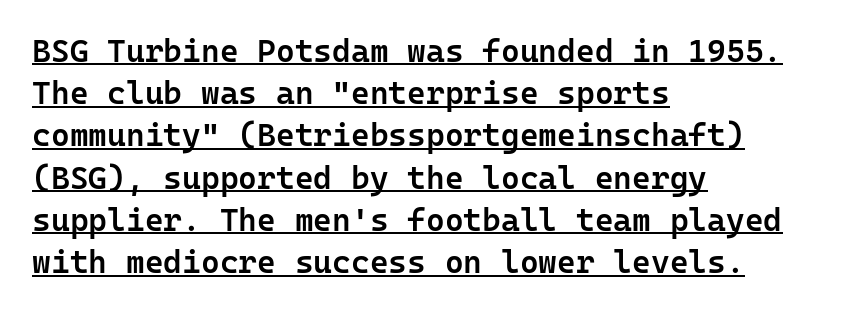
Q: Is the text bold? A: Semi-bold.
Q: Is the text italic (slanted)? A: No, it is upright.
Q: Is the typeface a serif or a sans-serif typeface? A: Sans-serif.
Q: Is the text underlined? A: Yes.
Q: How is the paragraph aligned? A: Left-aligned.
Q: Is the spacing between letters normal or unusually wide? A: Normal.
Q: Is the spacing between lines tight, normal or loose? A: Normal.
Q: Width (condensed, normal, or wide)? A: Normal.
Q: Stroke contrast? A: Low.
Q: x-height? A: Medium.
Q: Monospaced? A: Yes.
